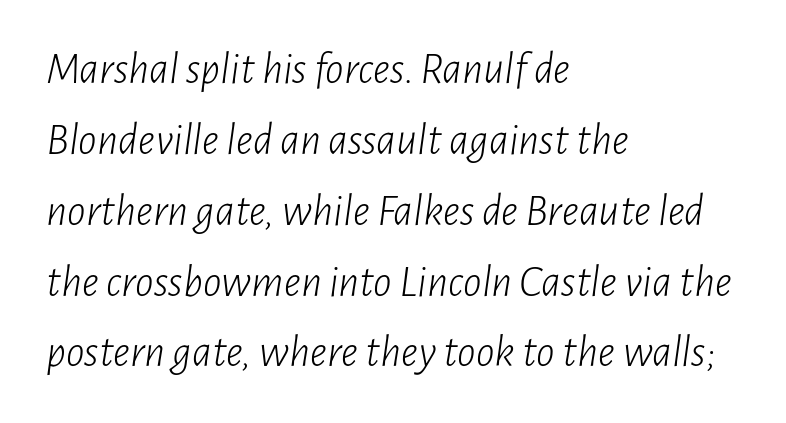
Unmarked baselines from the first word to the last. The characters are drawn with everyday or finer stroke widths. The paragraph has a hard left edge and a soft right edge. Is there much room between lines? A standard amount, neither cramped nor airy.
